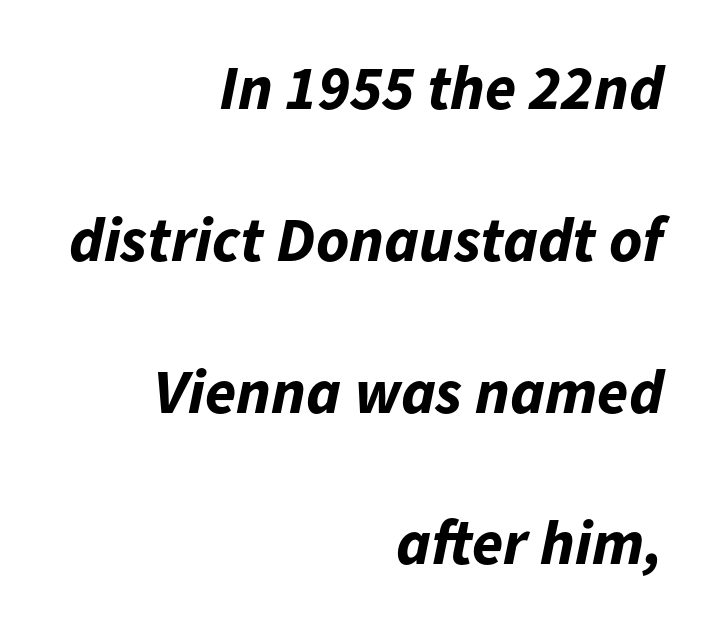
Is the block centered? No — it sits flush against the right margin. Italic: yes, the glyphs are oblique. Reading down the column, the eye jumps a long way to each next line. Glance below the letters and you will spot only blank space. Heft: maximum for text — a bold. Varying glyph widths throughout — classic text-font behaviour.
